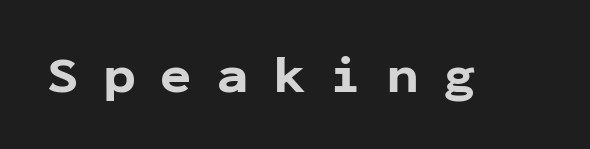
Q: Is the text bold? A: Yes.
Q: Is the text italic (slanted)? A: No, it is upright.
Q: Is the typeface a serif or a sans-serif typeface? A: Sans-serif.
Q: Is the text underlined? A: No.
Q: Is the spacing between letters normal or unusually wide? A: Unusually wide.
Q: Width (condensed, normal, or wide)? A: Normal.
Q: Stroke contrast? A: Low.
Q: x-height? A: Medium.
Q: Monospaced? A: Yes.
